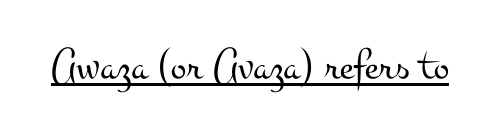
Q: Is the text bold? A: No.
Q: Is the text italic (slanted)? A: Yes.
Q: Is the text underlined? A: Yes.
Q: Is the spacing between letters normal or unusually wide? A: Normal.
Q: Width (condensed, normal, or wide)? A: Wide.
Q: Stroke contrast? A: Medium.
Q: x-height? A: Small.
Q: Monospaced? A: No.
